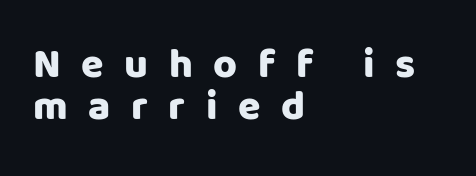
The image shows 41 px sans-serif type, upright; set left-aligned, tight line spacing (1.03x), unusually wide letter spacing (+0.5 em), not underlined; low stroke contrast and a large x-height.
